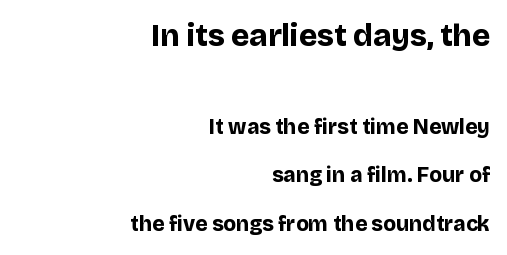
{"serif": "no", "italic": "no", "bold": "yes", "weight": "bold", "width": "normal", "stroke_contrast": "low", "x_height": "large", "monospaced": "no", "underline": "no", "align": "right", "line_spacing": "loose", "line_spacing_ratio": 2.32, "letter_spacing": "normal", "letter_spacing_em": 0.0, "larger_block": "first", "size_ratio": 1.48, "glyph_px": 31}
